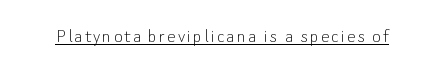
No extra ink here — the face is not bold. The rendered words wear a rule along their underside. Quick note: not italic, upright.
